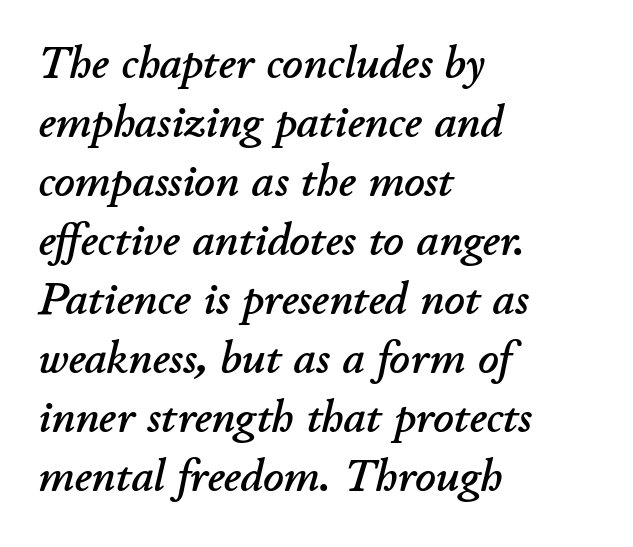
Q: Is the text italic (slanted)? A: Yes, it leans right by about 11 degrees.
Q: Is the text underlined? A: No.
Q: How is the paragraph aligned? A: Left-aligned.
Q: Is the spacing between letters normal or unusually wide? A: Normal.
Q: Is the spacing between lines tight, normal or loose? A: Normal.
Q: Width (condensed, normal, or wide)? A: Normal.
Q: Stroke contrast? A: Low.
Q: x-height? A: Small.
Q: Monospaced? A: No.
